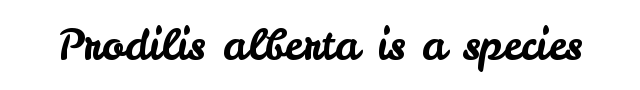
The face used here is proportionally spaced, like ordinary book or web type. Short note: letters normally spaced. Rule under the text: the space is simply empty. What kind of face is this? One without serifs — a sans.
